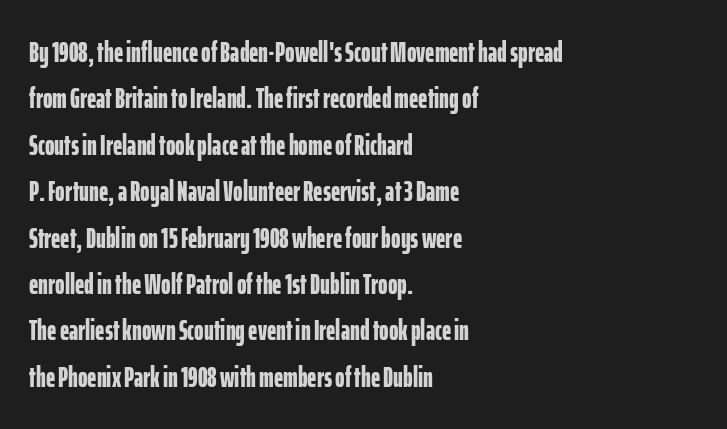
Q: Is the text bold? A: Yes.
Q: Is the text italic (slanted)? A: No, it is upright.
Q: Is the typeface a serif or a sans-serif typeface? A: Sans-serif.
Q: Is the text underlined? A: No.
Q: How is the paragraph aligned? A: Left-aligned.
Q: Is the spacing between letters normal or unusually wide? A: Normal.
Q: Is the spacing between lines tight, normal or loose? A: Normal.
Q: Width (condensed, normal, or wide)? A: Condensed.
Q: Stroke contrast? A: Low.
Q: x-height? A: Medium.
Q: Monospaced? A: No.
